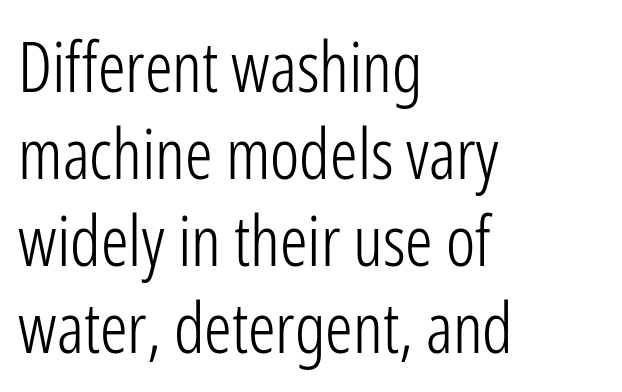
These lines are composed in type without serifs. Caption: multi-line text, flush left, ragged right. Standard letterfit; no display-style spreading of the glyphs. A typesetter would call this leading conventional body-copy spacing. The typeface has the unassuming heft of standard copy or less.
